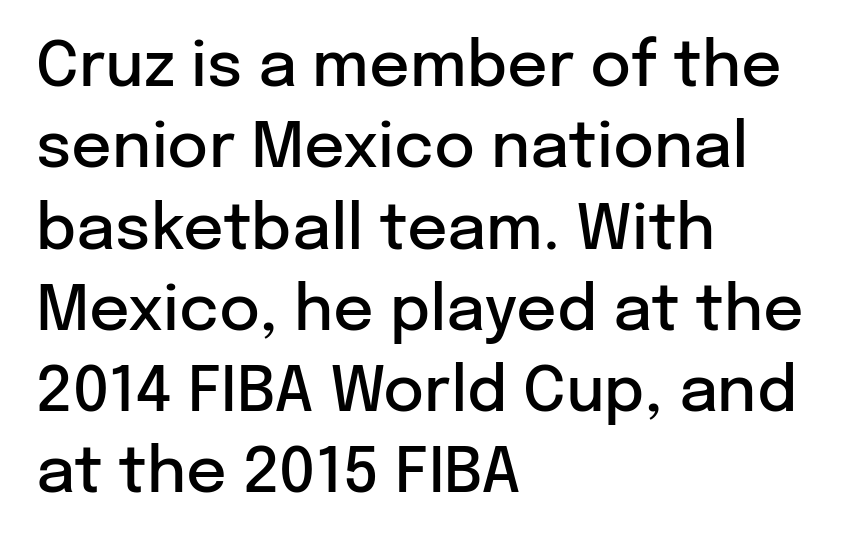
{"serif": "no", "italic": "no", "bold": "semi", "weight": "semibold", "width": "normal", "stroke_contrast": "low", "x_height": "medium", "monospaced": "no", "underline": "no", "align": "left", "line_spacing": "normal", "line_spacing_ratio": 1.29, "letter_spacing": "normal", "letter_spacing_em": 0.0, "glyph_px": 63}
